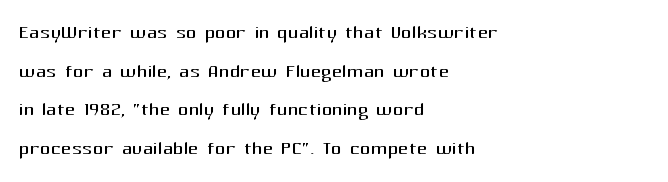
Posture: vertical. The weight tops out at a normal text grade. Words appear dense and cohesive because spacing is normal. If you drew a ruler down the left edge, every line would touch it. Line spacing here is normal. Underline: absent.
